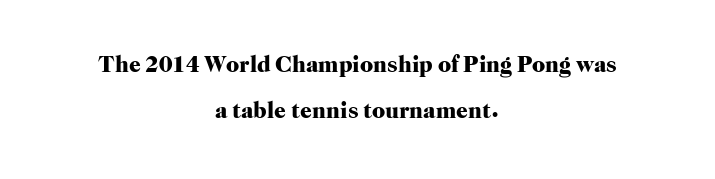
The image shows 23 px bold type, upright; set centered, loose line spacing (2.01x), normal letter spacing, not underlined.
